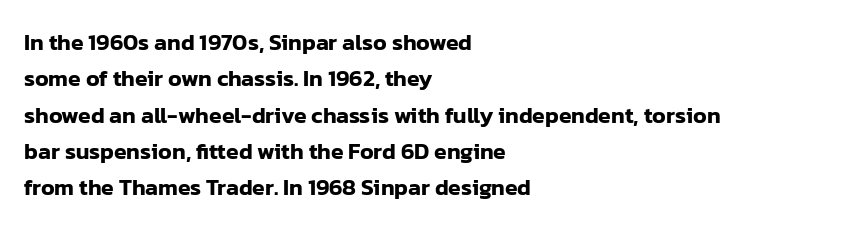
Q: Is the text italic (slanted)? A: No, it is upright.
Q: Is the text underlined? A: No.
Q: How is the paragraph aligned? A: Left-aligned.
Q: Is the spacing between letters normal or unusually wide? A: Normal.
Q: Is the spacing between lines tight, normal or loose? A: Normal.
